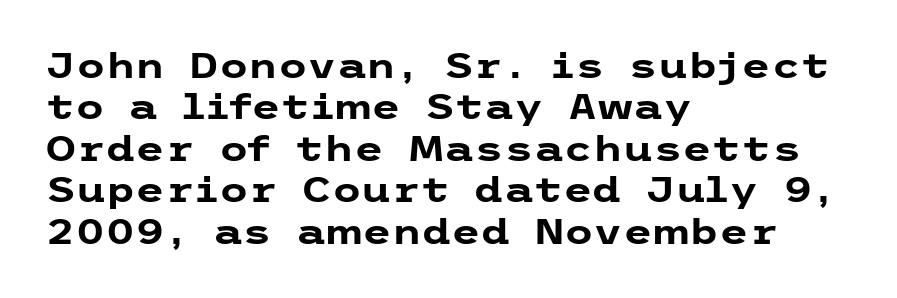
The image shows 34 px heavy, wide sans-serif type, upright; set left-aligned, line spacing 1.22x, normal letter spacing, not underlined; low stroke contrast and a medium x-height.
